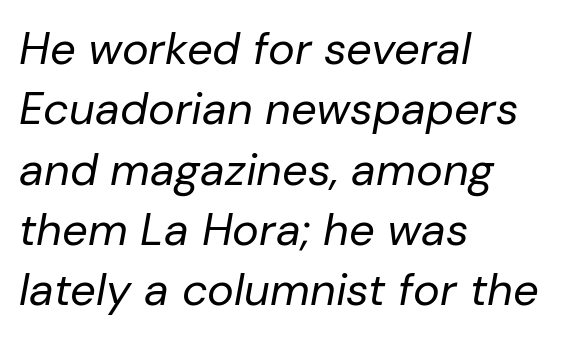
{"italic": "yes", "lean": "right", "slant_degrees": 10, "bold": "no", "weight": "regular", "width": "normal", "stroke_contrast": "low", "x_height": "medium", "monospaced": "no", "underline": "no", "align": "left", "line_spacing": "normal", "line_spacing_ratio": 1.34, "letter_spacing": "normal", "letter_spacing_em": 0.0, "glyph_px": 45}
